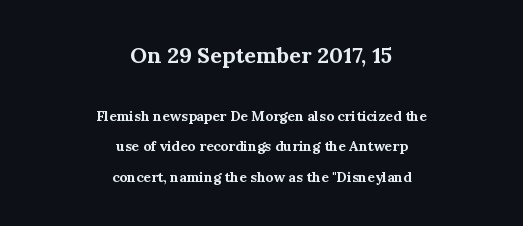
{"italic": "no", "bold": "yes", "underline": "no", "align": "center", "line_spacing": "loose", "line_spacing_ratio": 2.18, "letter_spacing": "normal", "letter_spacing_em": 0.0, "larger_block": "first", "size_ratio": 1.57, "glyph_px": 22}
